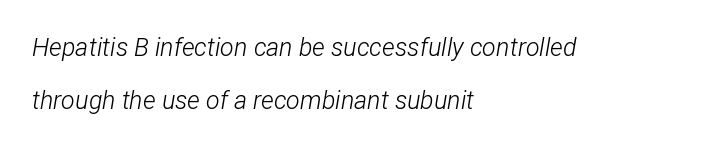
{"italic": "yes", "lean": "right", "slant_degrees": 12, "bold": "no", "underline": "no", "align": "left", "line_spacing": "loose", "line_spacing_ratio": 2.12, "letter_spacing": "normal", "letter_spacing_em": 0.0, "glyph_px": 25}
